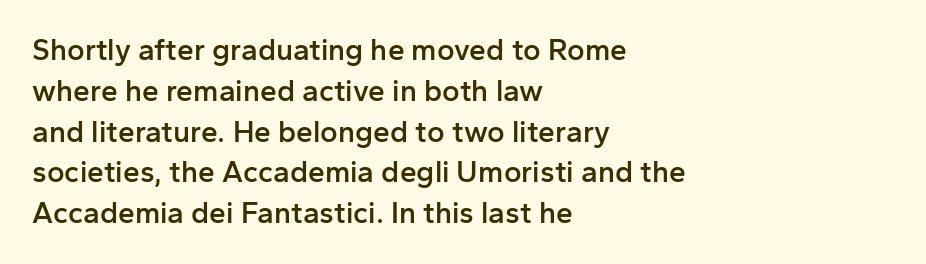
The image shows 30 px semibold sans-serif type, upright; set left-aligned, normal line spacing (1.36x), normal letter spacing, not underlined; low stroke contrast and a medium x-height.
